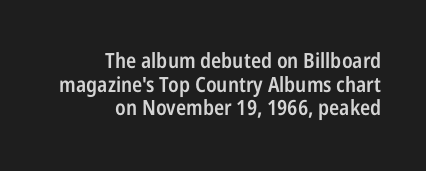
{"italic": "no", "bold": "semi", "underline": "no", "align": "right", "line_spacing": "tight", "line_spacing_ratio": 1.13, "letter_spacing": "normal", "letter_spacing_em": 0.0, "glyph_px": 21}
